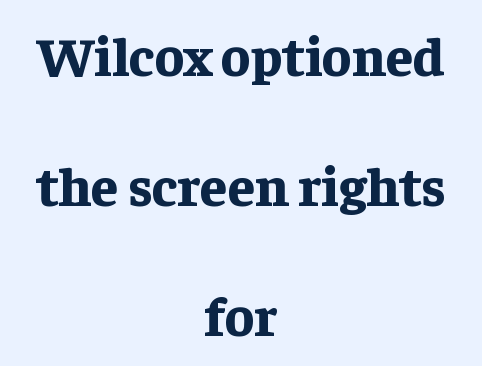
Q: Is the text bold? A: Yes.
Q: Is the text italic (slanted)? A: No, it is upright.
Q: Is the typeface a serif or a sans-serif typeface? A: Serif.
Q: Is the text underlined? A: No.
Q: How is the paragraph aligned? A: Centered.
Q: Is the spacing between letters normal or unusually wide? A: Normal.
Q: Is the spacing between lines tight, normal or loose? A: Loose.
Q: Width (condensed, normal, or wide)? A: Normal.
Q: Stroke contrast? A: Low.
Q: x-height? A: Medium.
Q: Monospaced? A: No.
